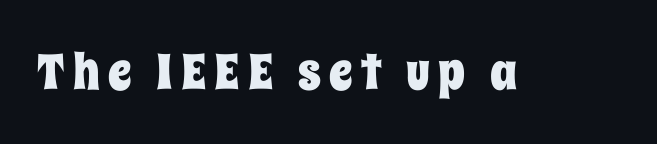
Is there any slant? The stems are plumb. Has an underline been added? It has not. Is this a fixed-width face? No — the glyphs have proportional, varying widths.
